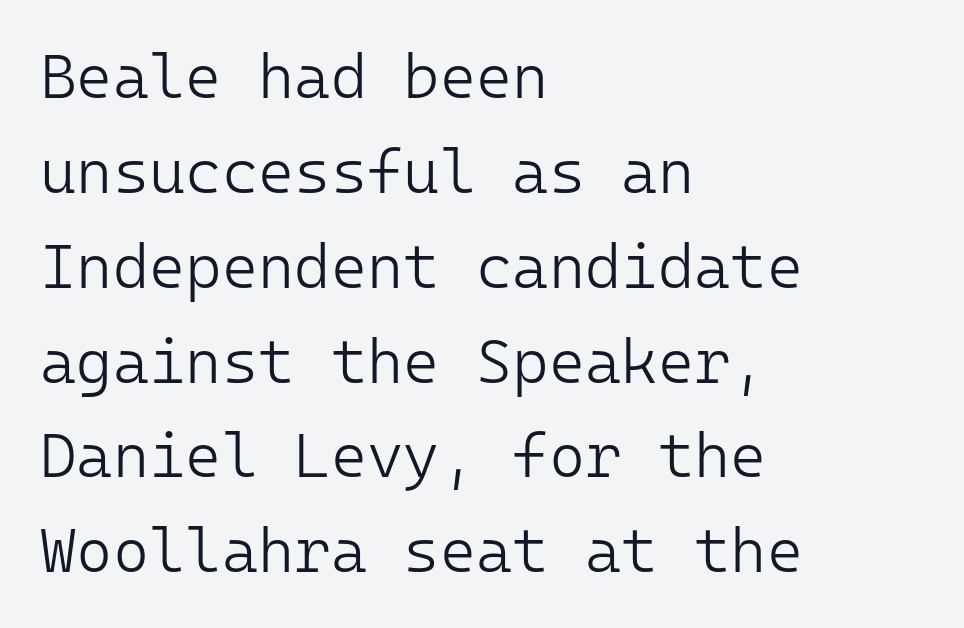
The type sits square on the baseline with zero lean. No word sits above an underline. Unbolded letterforms with no extra heft. Each word holds together tightly as a unit, with standard inter-letter gaps. The face used here is monospaced, like something from a code editor. The paragraph has a hard left edge and a soft right edge.
